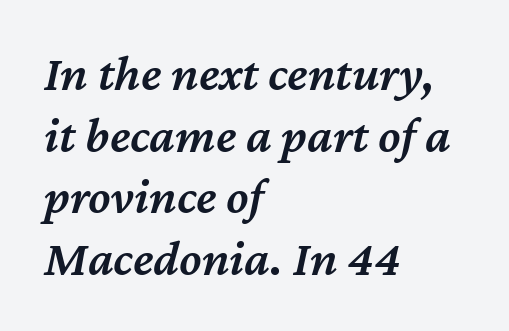
The image shows 51 px semibold type, italic (leaning right); set left-aligned, line spacing 1.21x, normal letter spacing, not underlined; medium stroke contrast and a medium x-height.
